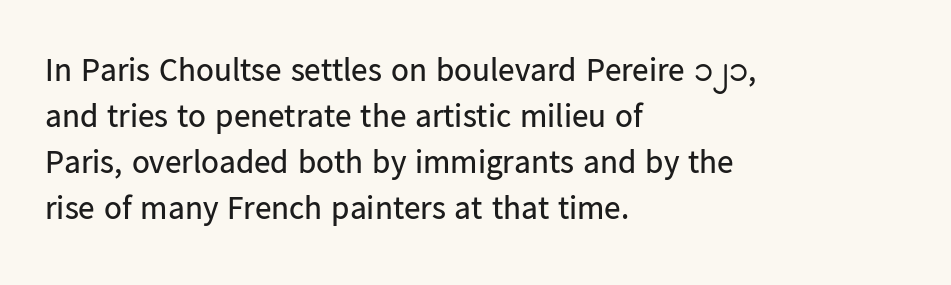
Q: Is the text bold? A: No.
Q: Is the text italic (slanted)? A: No, it is upright.
Q: Is the typeface a serif or a sans-serif typeface? A: Sans-serif.
Q: Is the text underlined? A: No.
Q: How is the paragraph aligned? A: Left-aligned.
Q: Is the spacing between letters normal or unusually wide? A: Normal.
Q: Is the spacing between lines tight, normal or loose? A: Normal.
Q: Width (condensed, normal, or wide)? A: Normal.
Q: Stroke contrast? A: Low.
Q: x-height? A: Medium.
Q: Monospaced? A: No.
